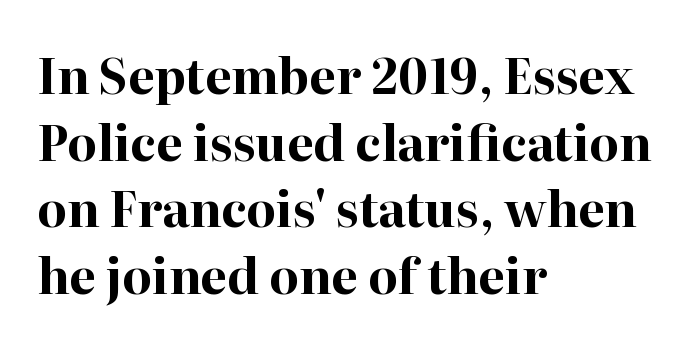
{"serif": "yes", "italic": "no", "bold": "yes", "weight": "bold", "width": "normal", "stroke_contrast": "high", "x_height": "medium", "monospaced": "no", "underline": "no", "align": "left", "line_spacing": "normal", "line_spacing_ratio": 1.39, "letter_spacing": "normal", "letter_spacing_em": 0.0, "glyph_px": 48}
